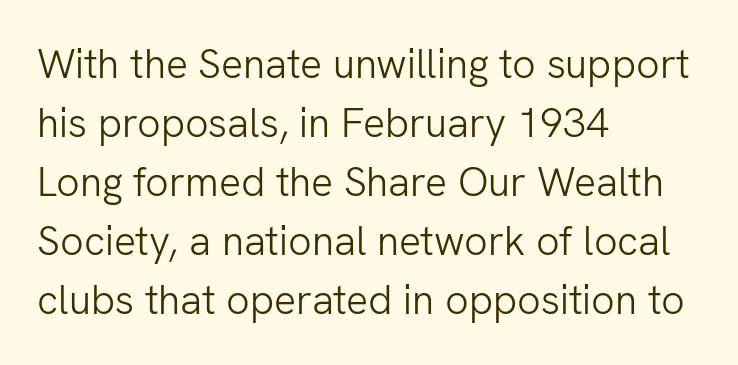
The image shows 41 px light sans-serif type, upright; set left-aligned, normal line spacing (1.44x), normal letter spacing, not underlined; low stroke contrast and a medium x-height.
